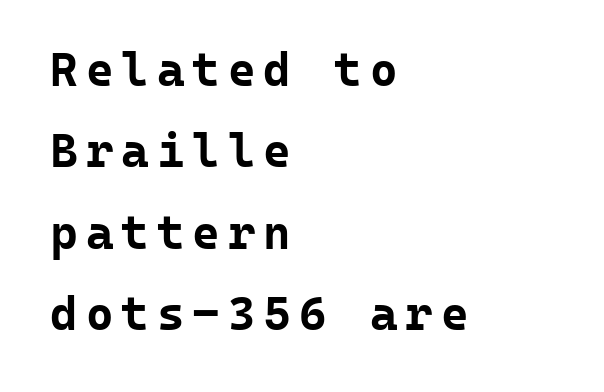
Q: Is the text bold? A: Yes.
Q: Is the text italic (slanted)? A: No, it is upright.
Q: Is the typeface a serif or a sans-serif typeface? A: Sans-serif.
Q: Is the text underlined? A: No.
Q: How is the paragraph aligned? A: Left-aligned.
Q: Width (condensed, normal, or wide)? A: Normal.
Q: Stroke contrast? A: Low.
Q: x-height? A: Medium.
Q: Monospaced? A: Yes.
